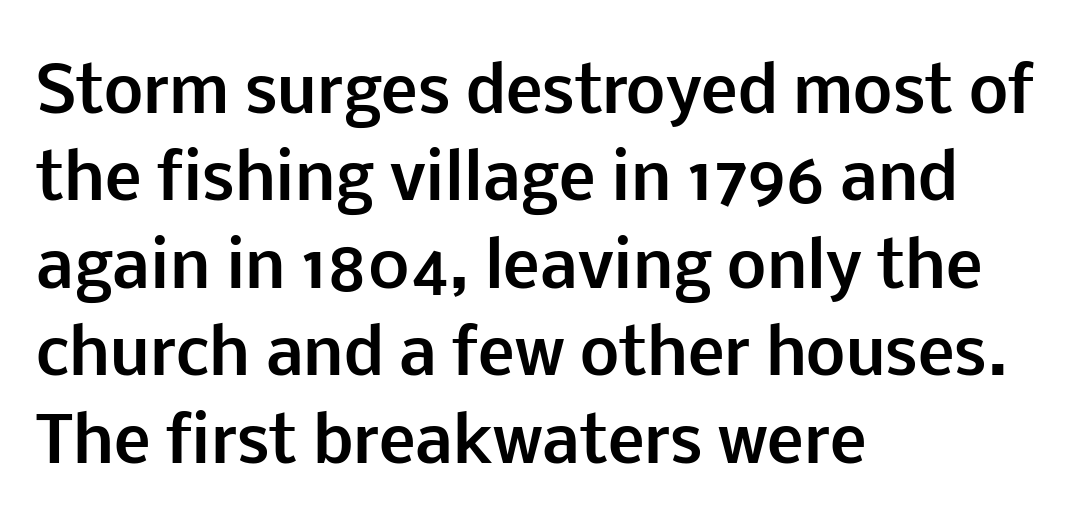
{"serif": "no", "italic": "no", "bold": "yes", "weight": "bold", "width": "normal", "stroke_contrast": "low", "x_height": "medium", "monospaced": "no", "underline": "no", "align": "left", "line_spacing": "normal", "line_spacing_ratio": 1.41, "letter_spacing": "normal", "letter_spacing_em": 0.0, "glyph_px": 62}
